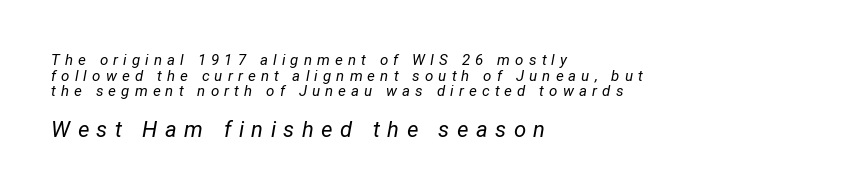
{"italic": "yes", "lean": "right", "slant_degrees": 12, "bold": "no", "underline": "no", "align": "left", "line_spacing": "tight", "line_spacing_ratio": 1.05, "letter_spacing": "wide", "letter_spacing_em": 0.34, "larger_block": "second", "size_ratio": 1.47, "glyph_px": 22}
